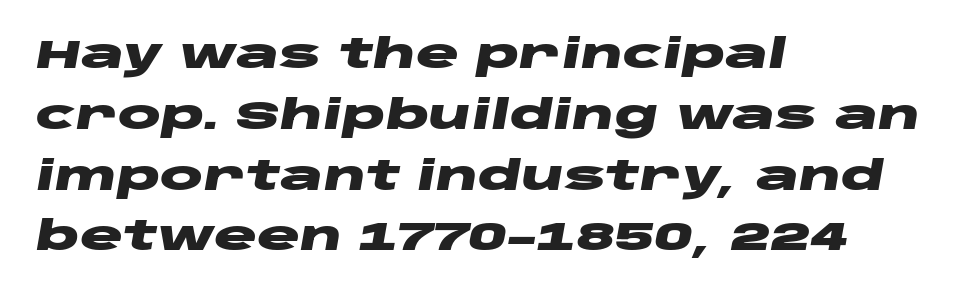
Q: Is the text bold? A: Yes.
Q: Is the text italic (slanted)? A: Yes, it leans right by about 10 degrees.
Q: Is the text underlined? A: No.
Q: How is the paragraph aligned? A: Left-aligned.
Q: Is the spacing between letters normal or unusually wide? A: Normal.
Q: Is the spacing between lines tight, normal or loose? A: Normal.
Q: Width (condensed, normal, or wide)? A: Wide.
Q: Stroke contrast? A: Low.
Q: x-height? A: Large.
Q: Monospaced? A: No.
